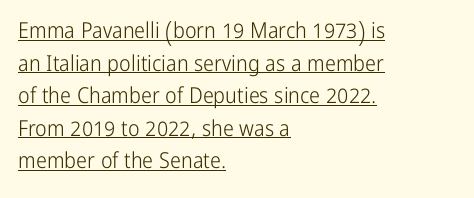
Q: Is the text bold? A: No.
Q: Is the text italic (slanted)? A: No, it is upright.
Q: Is the text underlined? A: Yes.
Q: How is the paragraph aligned? A: Left-aligned.
Q: Is the spacing between letters normal or unusually wide? A: Normal.
Q: Is the spacing between lines tight, normal or loose? A: Normal.
